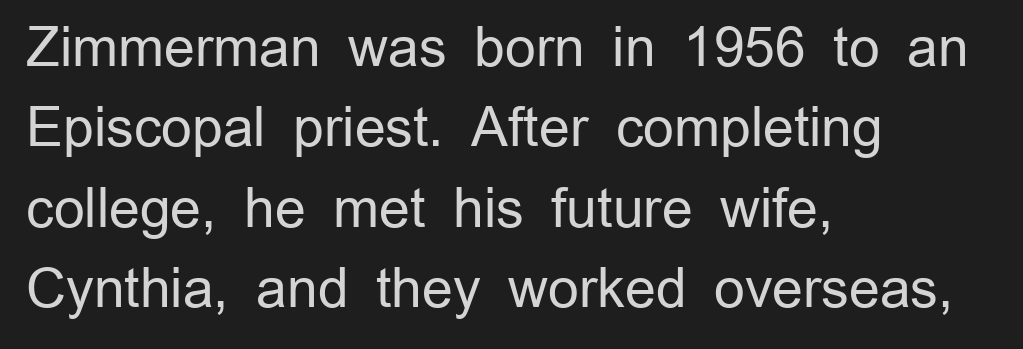
Q: Is the text bold? A: No.
Q: Is the text italic (slanted)? A: No, it is upright.
Q: Is the typeface a serif or a sans-serif typeface? A: Sans-serif.
Q: Is the text underlined? A: No.
Q: How is the paragraph aligned? A: Left-aligned.
Q: Is the spacing between letters normal or unusually wide? A: Normal.
Q: Is the spacing between lines tight, normal or loose? A: Normal.
Q: Width (condensed, normal, or wide)? A: Normal.
Q: Stroke contrast? A: Low.
Q: x-height? A: Medium.
Q: Monospaced? A: No.
